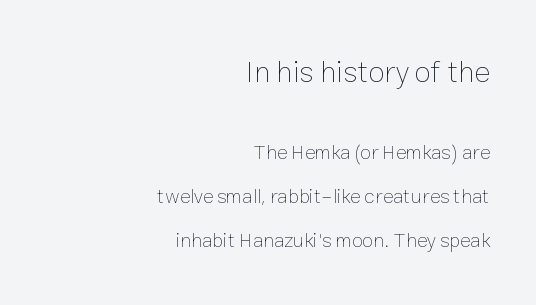
Q: Is the text bold? A: No.
Q: Is the text italic (slanted)? A: No, it is upright.
Q: Is the text underlined? A: No.
Q: How is the paragraph aligned? A: Right-aligned.
Q: Is the spacing between letters normal or unusually wide? A: Normal.
Q: Is the spacing between lines tight, normal or loose? A: Loose.
Q: Which block of text is set in a larger size, the first (top) or the second (bottom)? A: The first (top) one.
Q: Width (condensed, normal, or wide)? A: Normal.
Q: Stroke contrast? A: Low.
Q: x-height? A: Medium.
Q: Monospaced? A: No.
